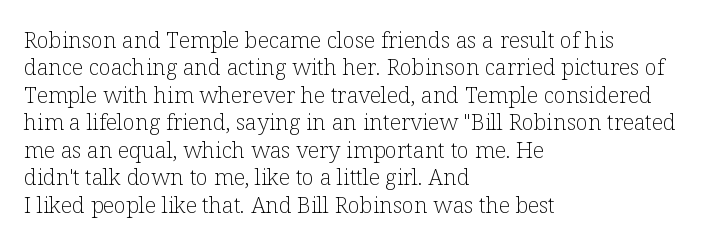
The image shows 22 px text type, upright; set left-aligned, normal line spacing (1.25x), normal letter spacing, not underlined.
